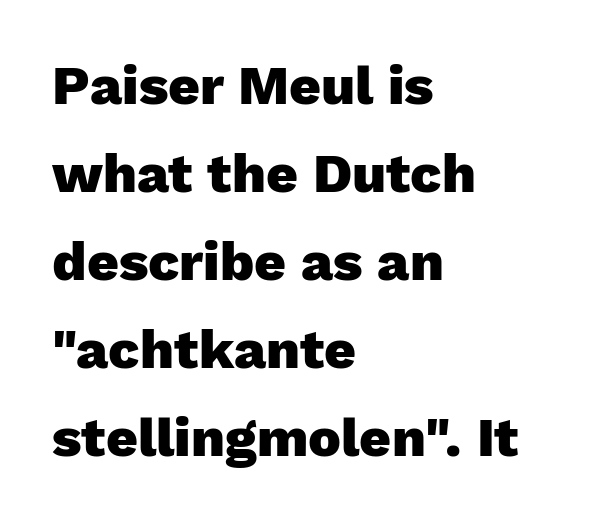
Q: Is the text bold? A: Yes.
Q: Is the text italic (slanted)? A: No, it is upright.
Q: Is the typeface a serif or a sans-serif typeface? A: Sans-serif.
Q: Is the text underlined? A: No.
Q: How is the paragraph aligned? A: Left-aligned.
Q: Is the spacing between letters normal or unusually wide? A: Normal.
Q: Is the spacing between lines tight, normal or loose? A: Normal.
Q: Width (condensed, normal, or wide)? A: Normal.
Q: Stroke contrast? A: Low.
Q: x-height? A: Medium.
Q: Monospaced? A: No.
